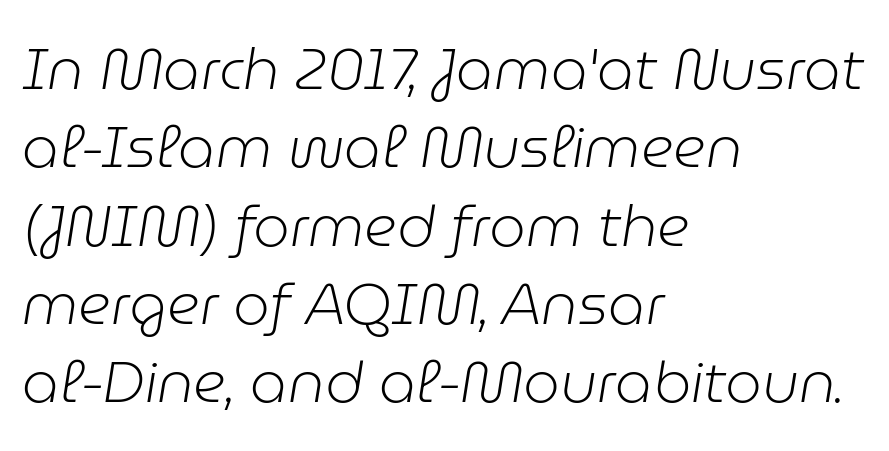
Observe the lean: these are italic letterforms. Letters rest on an invisible, unmarked baseline. These lines are rendered in a variable-pitch font. Normally led — the rows are evenly, conventionally spaced. This rendering uses left alignment, leaving the right contour irregular.
